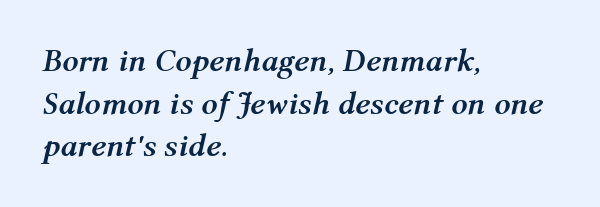
The image shows 32 px semibold type, italic (leaning right); set left-aligned, normal line spacing (1.33x), normal letter spacing, not underlined; medium stroke contrast and a medium x-height.
